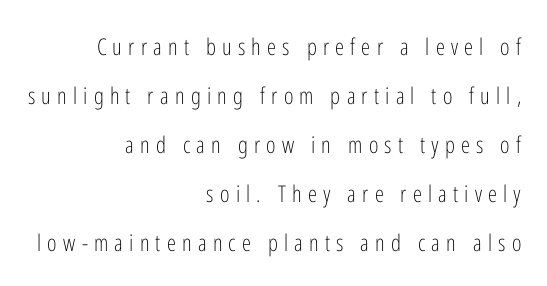
The image shows 23 px text type, upright; set right-aligned, loose line spacing (2.13x), unusually wide letter spacing (+0.27 em), not underlined.
